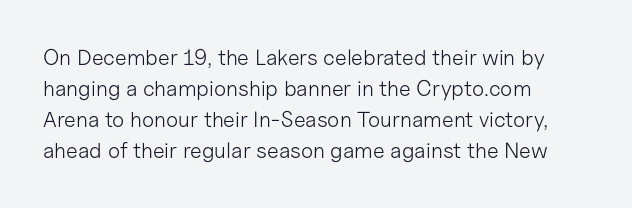
The image shows 22 px text type, upright; set left-aligned, normal line spacing (1.41x), normal letter spacing, not underlined.
